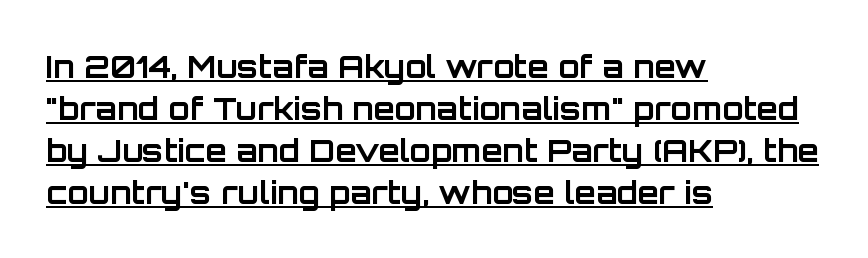
The image shows 31 px bold sans-serif type, upright; set left-aligned, normal line spacing (1.35x), normal letter spacing, underlined; low stroke contrast and a large x-height.
